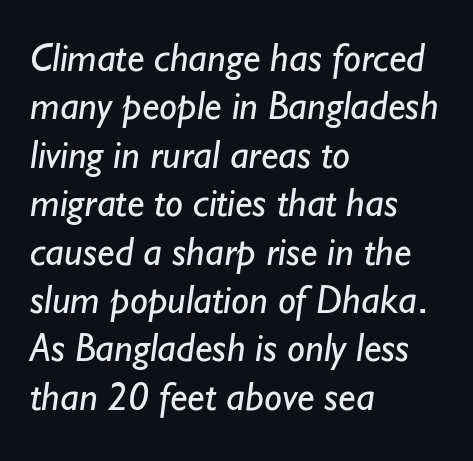
The image shows 40 px regular-weight sans-serif type; set left-aligned, line spacing 1.21x, normal letter spacing, not underlined; low stroke contrast and a small x-height.
